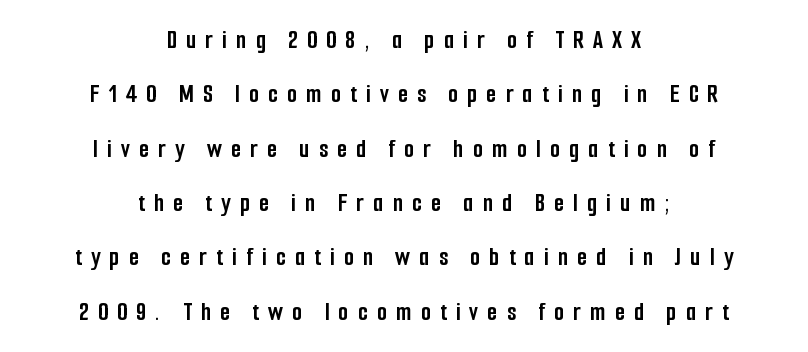
{"italic": "no", "bold": "yes", "underline": "no", "align": "center", "line_spacing": "loose", "line_spacing_ratio": 2.09, "letter_spacing": "wide", "letter_spacing_em": 0.35, "glyph_px": 26}
